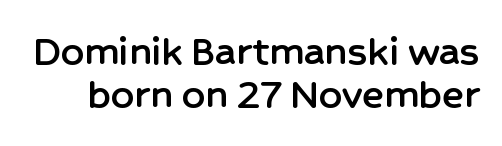
Q: Is the text italic (slanted)? A: No, it is upright.
Q: Is the typeface a serif or a sans-serif typeface? A: Sans-serif.
Q: Is the text underlined? A: No.
Q: Is the spacing between letters normal or unusually wide? A: Normal.
Q: Is the spacing between lines tight, normal or loose? A: Tight.
Q: Width (condensed, normal, or wide)? A: Normal.
Q: Stroke contrast? A: Low.
Q: x-height? A: Medium.
Q: Monospaced? A: No.
